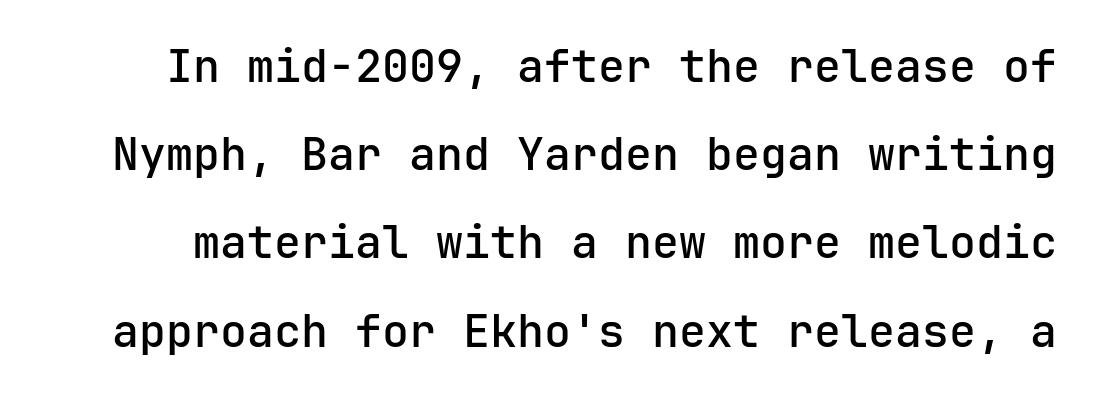
The image shows 45 px sans-serif type, upright, monospaced; set loose line spacing (1.96x), normal letter spacing, not underlined; low stroke contrast and a medium x-height.
